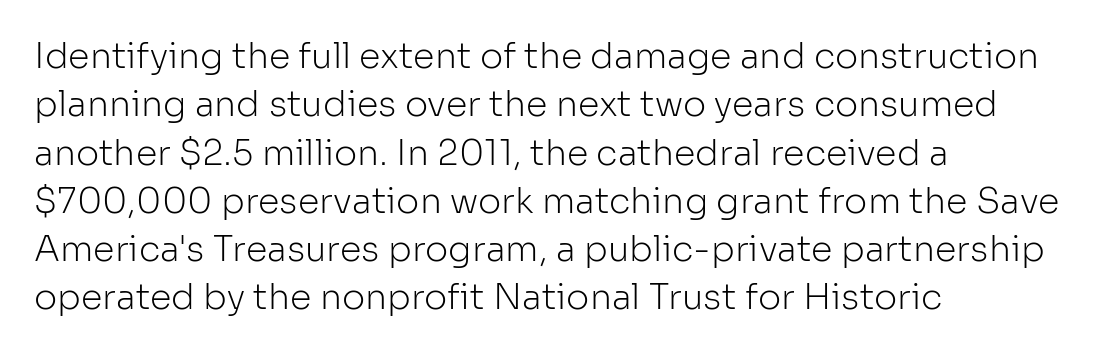
Q: Is the text bold? A: No.
Q: Is the text italic (slanted)? A: No, it is upright.
Q: Is the typeface a serif or a sans-serif typeface? A: Sans-serif.
Q: Is the text underlined? A: No.
Q: How is the paragraph aligned? A: Left-aligned.
Q: Is the spacing between letters normal or unusually wide? A: Normal.
Q: Is the spacing between lines tight, normal or loose? A: Normal.
Q: Width (condensed, normal, or wide)? A: Normal.
Q: Stroke contrast? A: Low.
Q: x-height? A: Medium.
Q: Monospaced? A: No.
